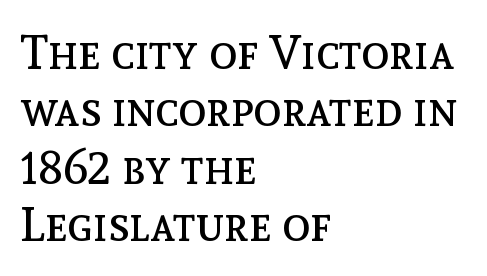
{"italic": "no", "bold": "no", "weight": "regular", "width": "normal", "x_height": "medium", "monospaced": "no", "underline": "no", "align": "left", "line_spacing_ratio": 1.22, "letter_spacing": "normal", "letter_spacing_em": 0.0, "glyph_px": 47}
